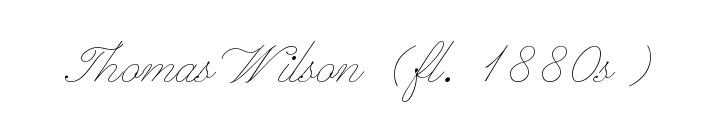
{"bold": "no", "weight": "thin", "width": "wide", "stroke_contrast": "low", "x_height": "small", "monospaced": "no", "underline": "no", "letter_spacing": "normal", "letter_spacing_em": 0.0, "glyph_px": 65}
